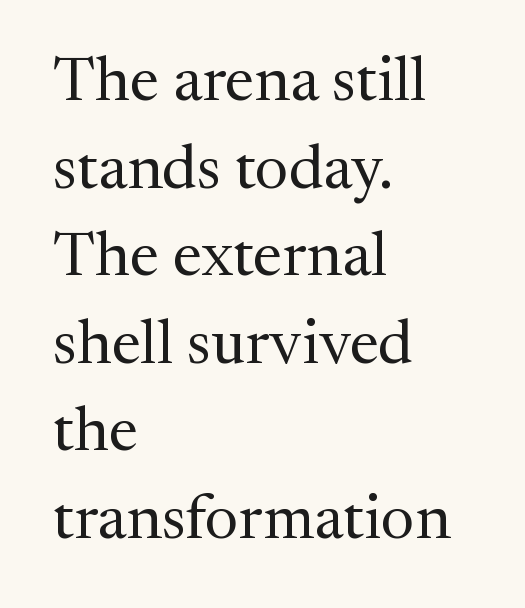
The image shows 63 px regular-weight serif type, upright; set left-aligned, normal line spacing (1.39x), normal letter spacing, not underlined; medium stroke contrast and a medium x-height.
